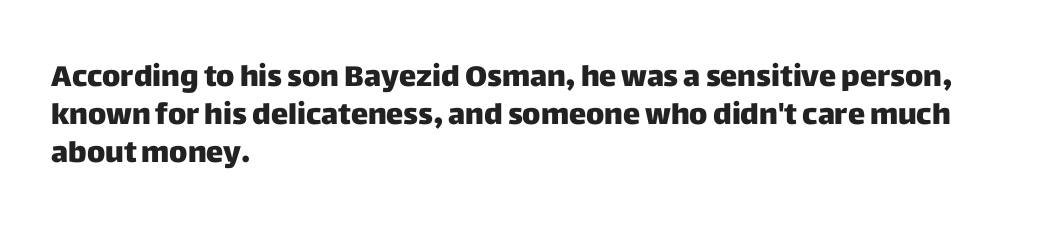
Q: Is the text italic (slanted)? A: No, it is upright.
Q: Is the typeface a serif or a sans-serif typeface? A: Sans-serif.
Q: Is the text underlined? A: No.
Q: How is the paragraph aligned? A: Left-aligned.
Q: Is the spacing between letters normal or unusually wide? A: Normal.
Q: Is the spacing between lines tight, normal or loose? A: Normal.
Q: Width (condensed, normal, or wide)? A: Normal.
Q: Stroke contrast? A: Low.
Q: x-height? A: Large.
Q: Monospaced? A: No.
